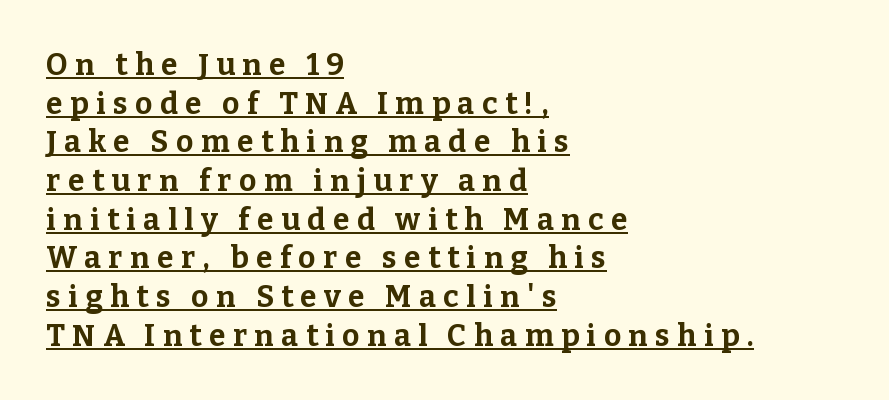
Q: Is the text bold? A: Yes.
Q: Is the text italic (slanted)? A: No, it is upright.
Q: Is the typeface a serif or a sans-serif typeface? A: Serif.
Q: Is the text underlined? A: Yes.
Q: How is the paragraph aligned? A: Left-aligned.
Q: Is the spacing between letters normal or unusually wide? A: Unusually wide.
Q: Is the spacing between lines tight, normal or loose? A: Normal.
Q: Width (condensed, normal, or wide)? A: Normal.
Q: Stroke contrast? A: Low.
Q: x-height? A: Medium.
Q: Monospaced? A: No.
